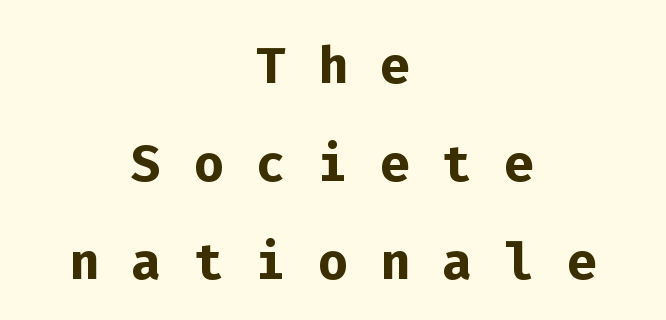
{"serif": "no", "italic": "no", "bold": "yes", "weight": "semibold", "width": "normal", "stroke_contrast": "low", "x_height": "medium", "monospaced": "yes", "underline": "no", "align": "center", "line_spacing": "normal", "line_spacing_ratio": 1.38, "letter_spacing": "wide", "letter_spacing_em": 0.45, "glyph_px": 71}
